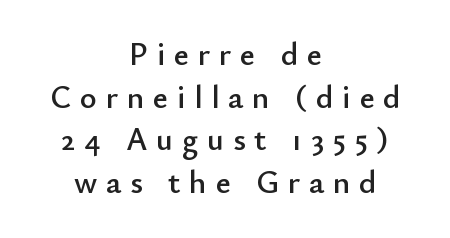
The image shows 32 px sans-serif type, upright; set centered, normal line spacing (1.33x), unusually wide letter spacing (+0.28 em), not underlined; low stroke contrast and a small x-height.
